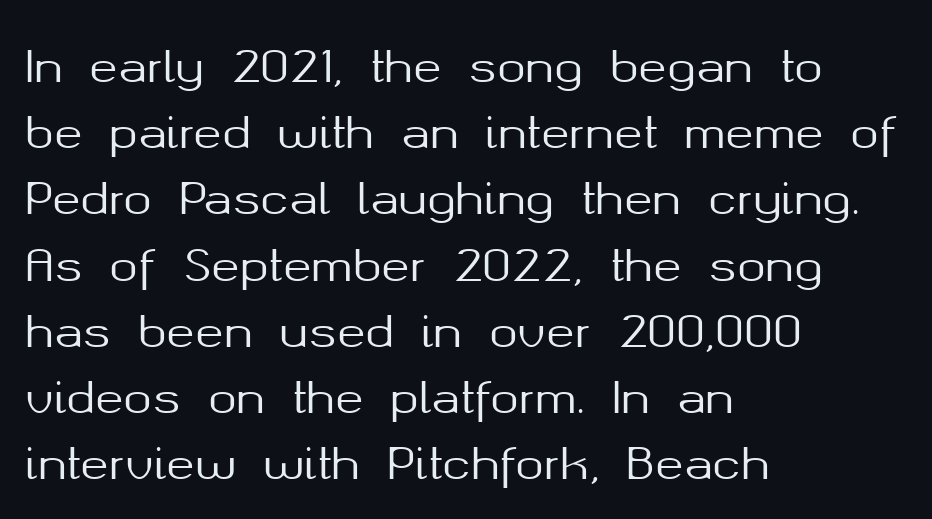
Here the glyphs are tracked normally, forming tight word shapes. Looks like regular typesetting: each glyph gets only the width it needs. Bare-footed words on every line. The type family on display is of the sans-serif kind. Notice how the passage keeps a crisp vertical edge on the left only. This sample uses an upright cut, with every glyph sitting square on the baseline.
